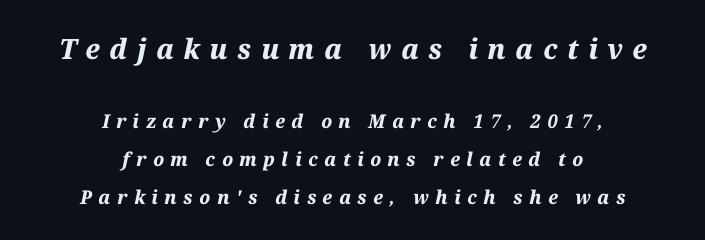
{"italic": "yes", "lean": "right", "slant_degrees": 12, "bold": "yes", "weight": "bold", "width": "normal", "stroke_contrast": "medium", "x_height": "medium", "monospaced": "no", "underline": "no", "align": "center", "line_spacing": "loose", "line_spacing_ratio": 2.0, "letter_spacing": "wide", "letter_spacing_em": 0.34, "larger_block": "first", "size_ratio": 1.47, "glyph_px": 28}
